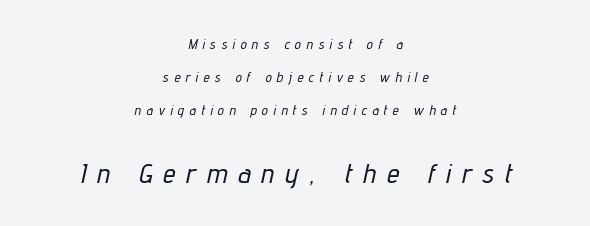
Q: Is the text italic (slanted)? A: Yes, it leans right by about 12 degrees.
Q: Is the text underlined? A: No.
Q: How is the paragraph aligned? A: Centered.
Q: Is the spacing between letters normal or unusually wide? A: Unusually wide.
Q: Is the spacing between lines tight, normal or loose? A: Loose.
Q: Which block of text is set in a larger size, the first (top) or the second (bottom)? A: The second (bottom) one.
Q: Width (condensed, normal, or wide)? A: Condensed.
Q: Stroke contrast? A: Low.
Q: x-height? A: Medium.
Q: Monospaced? A: No.
